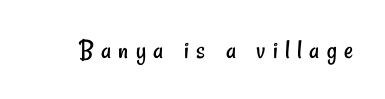
The image shows 28 px regular-weight, condensed sans-serif type; set unusually wide letter spacing (+0.26 em), not underlined; low stroke contrast and a small x-height.
